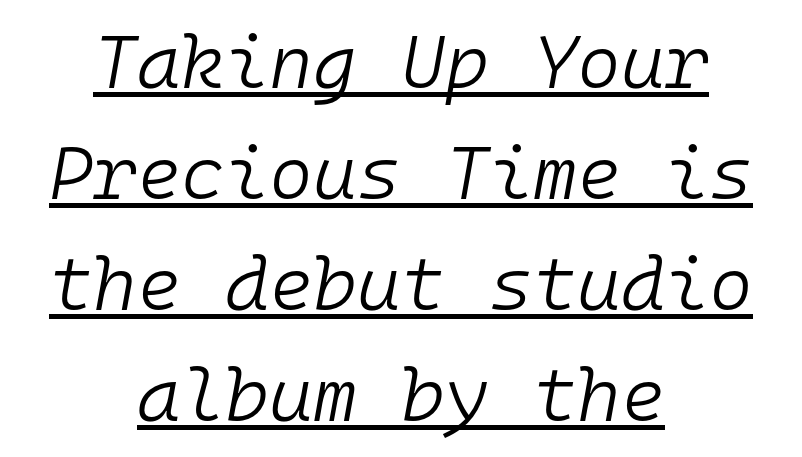
The image shows 75 px light type, italic (leaning right), monospaced; set centered, normal line spacing (1.48x), normal letter spacing, underlined; low stroke contrast and a medium x-height.
